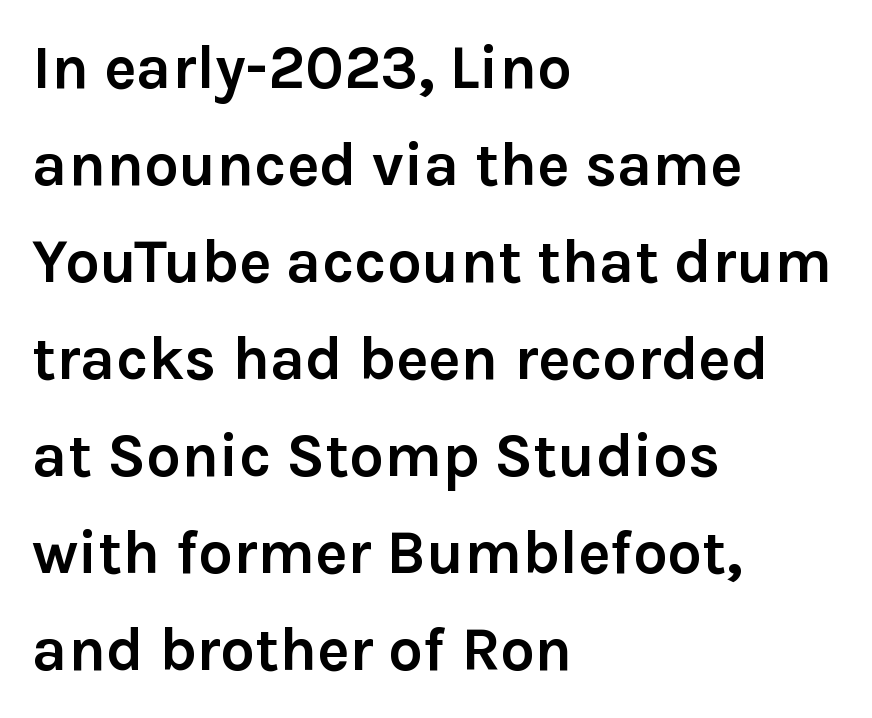
The image shows 61 px semibold sans-serif type, upright; set left-aligned, normal line spacing (1.59x), normal letter spacing, not underlined; low stroke contrast and a medium x-height.
